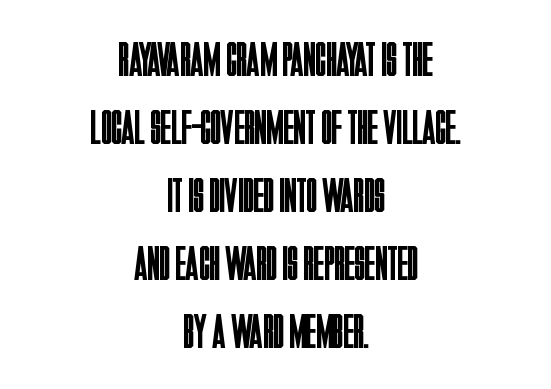
Q: Is the text bold? A: No.
Q: Is the text italic (slanted)? A: No, it is upright.
Q: Is the typeface a serif or a sans-serif typeface? A: Sans-serif.
Q: Is the text underlined? A: No.
Q: How is the paragraph aligned? A: Centered.
Q: Is the spacing between letters normal or unusually wide? A: Normal.
Q: Is the spacing between lines tight, normal or loose? A: Normal.
Q: Width (condensed, normal, or wide)? A: Condensed.
Q: Stroke contrast? A: Low.
Q: x-height? A: Large.
Q: Monospaced? A: No.
